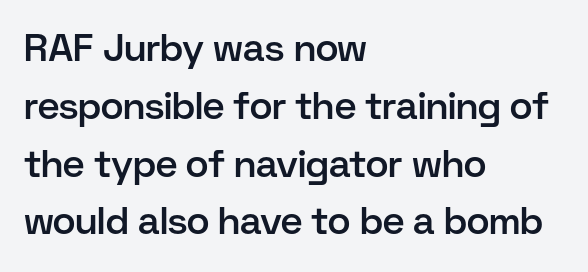
Q: Is the text bold? A: Semi-bold.
Q: Is the text italic (slanted)? A: No, it is upright.
Q: Is the typeface a serif or a sans-serif typeface? A: Sans-serif.
Q: Is the text underlined? A: No.
Q: How is the paragraph aligned? A: Left-aligned.
Q: Is the spacing between letters normal or unusually wide? A: Normal.
Q: Is the spacing between lines tight, normal or loose? A: Normal.
Q: Width (condensed, normal, or wide)? A: Normal.
Q: Stroke contrast? A: Low.
Q: x-height? A: Medium.
Q: Monospaced? A: No.
